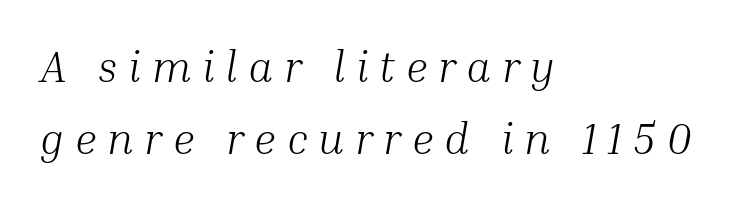
The image shows 43 px light serif type, italic (leaning right); set left-aligned, normal line spacing (1.67x), unusually wide letter spacing (+0.25 em), not underlined; medium stroke contrast and a medium x-height.
